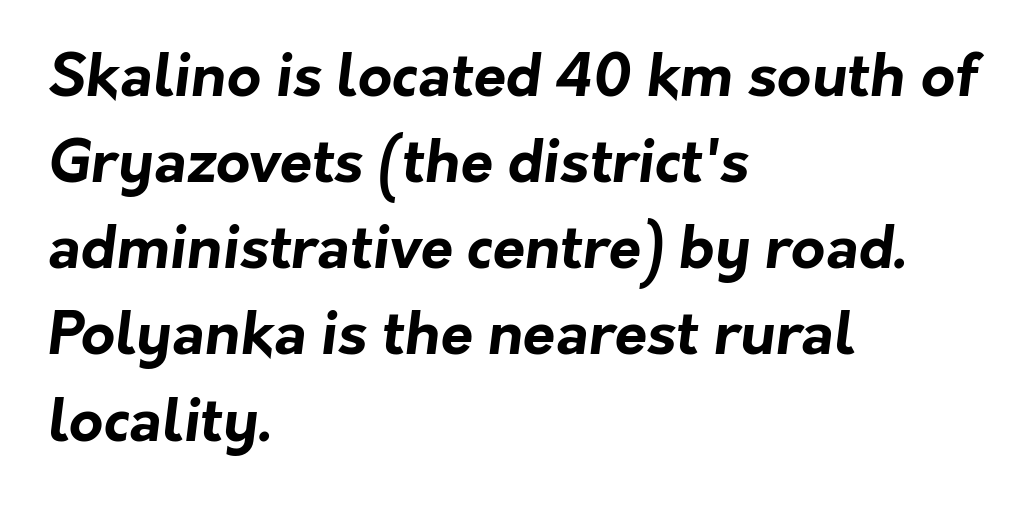
{"serif": "no", "bold": "yes", "weight": "bold", "width": "normal", "stroke_contrast": "low", "x_height": "medium", "monospaced": "no", "underline": "no", "align": "left", "line_spacing": "normal", "line_spacing_ratio": 1.46, "letter_spacing": "normal", "letter_spacing_em": 0.0, "glyph_px": 59}
